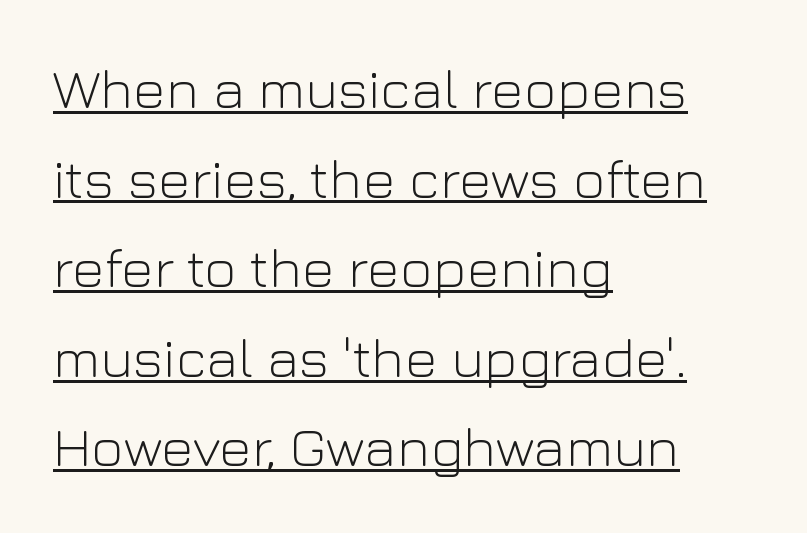
You can tell from the bare stems that sans-serif type was used. A typesetter would call this zero additional tracking. Regarding leading, the lines here are spaced in the standard way. Stroke thickness stays within the range of a standard reading face or lighter. These lines are rendered in a variable-pitch font.
